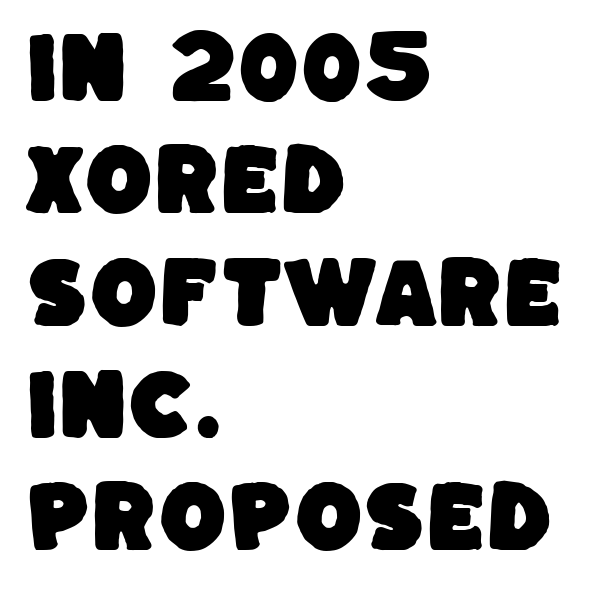
{"serif": "no", "width": "normal", "stroke_contrast": "low", "x_height": "large", "monospaced": "no", "underline": "no", "align": "left", "line_spacing": "normal", "line_spacing_ratio": 1.44, "letter_spacing": "normal", "letter_spacing_em": 0.0, "glyph_px": 78}
